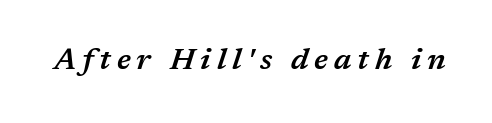
{"italic": "yes", "lean": "right", "slant_degrees": 17, "bold": "semi", "weight": "semibold", "width": "normal", "stroke_contrast": "medium", "x_height": "medium", "monospaced": "no", "underline": "no", "letter_spacing": "wide", "letter_spacing_em": 0.2, "glyph_px": 30}
